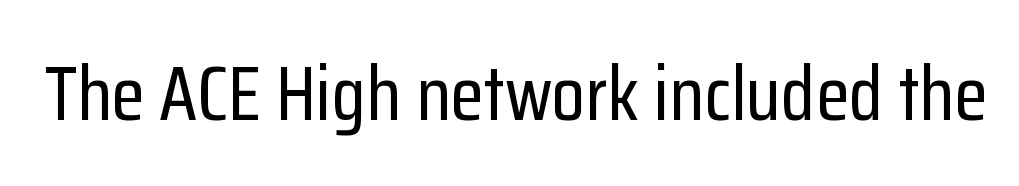
The image shows 77 px condensed sans-serif type, upright; set normal letter spacing, not underlined; low stroke contrast and a medium x-height.
